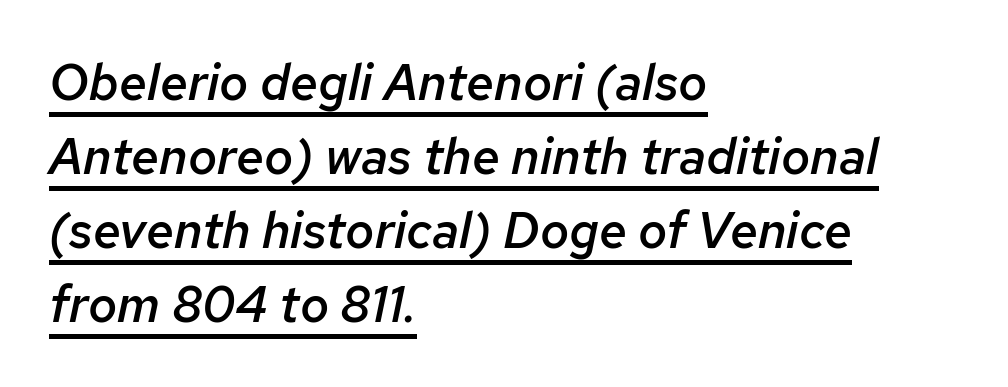
{"italic": "yes", "lean": "right", "slant_degrees": 12, "bold": "semi", "weight": "semibold", "width": "normal", "stroke_contrast": "low", "x_height": "medium", "monospaced": "no", "underline": "yes", "align": "left", "line_spacing": "normal", "line_spacing_ratio": 1.48, "letter_spacing": "normal", "letter_spacing_em": 0.0, "glyph_px": 50}
